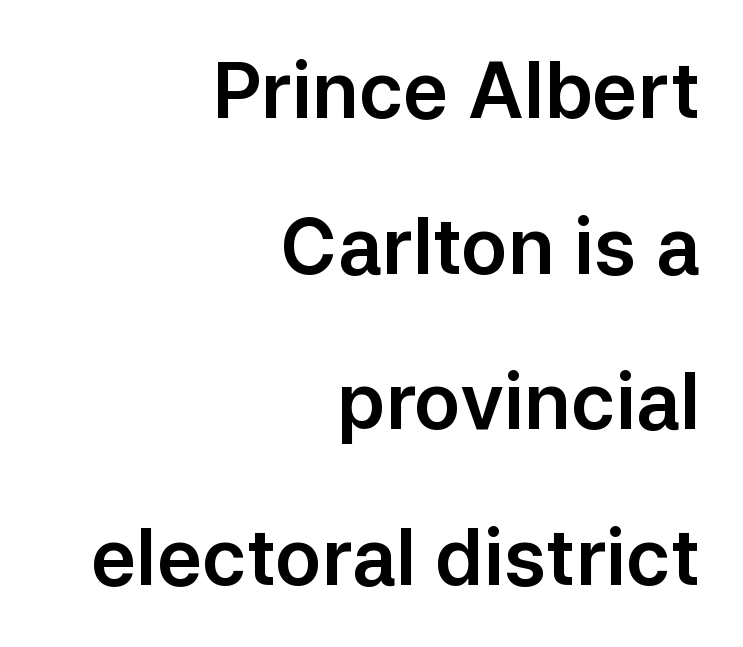
The image shows 77 px sans-serif type, upright; set right-aligned, loose line spacing (2.02x), normal letter spacing, not underlined; low stroke contrast and a medium x-height.
